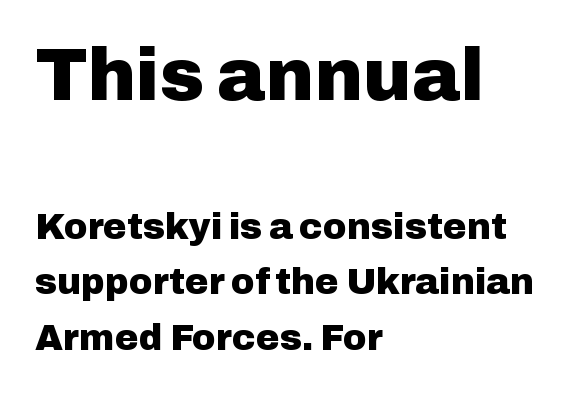
Q: Is the text bold? A: Yes.
Q: Is the text italic (slanted)? A: No, it is upright.
Q: Is the typeface a serif or a sans-serif typeface? A: Sans-serif.
Q: Is the text underlined? A: No.
Q: How is the paragraph aligned? A: Left-aligned.
Q: Is the spacing between letters normal or unusually wide? A: Normal.
Q: Is the spacing between lines tight, normal or loose? A: Normal.
Q: Which block of text is set in a larger size, the first (top) or the second (bottom)? A: The first (top) one.
Q: Width (condensed, normal, or wide)? A: Normal.
Q: Stroke contrast? A: Low.
Q: x-height? A: Medium.
Q: Monospaced? A: No.
